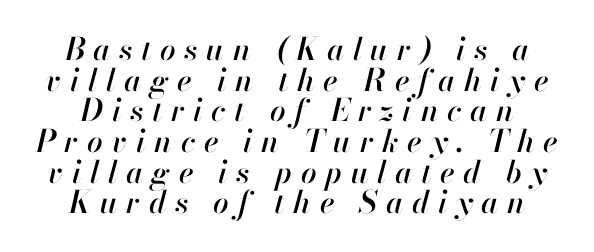
{"italic": "yes", "lean": "right", "slant_degrees": 13, "width": "normal", "stroke_contrast": "high", "x_height": "small", "monospaced": "no", "underline": "no", "align": "center", "line_spacing": "tight", "line_spacing_ratio": 0.99, "letter_spacing": "wide", "letter_spacing_em": 0.28, "glyph_px": 31}
